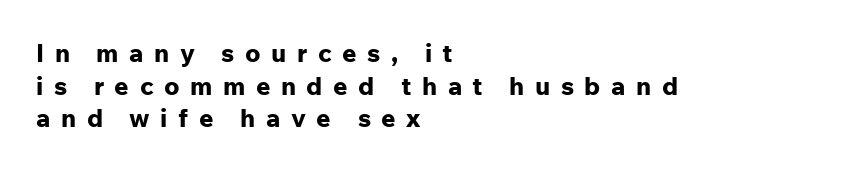
Every letter is thick-stroked: bold, no question. Quick note: interline space is typical. One-word summary of the alignment: left. The foot of each line stays bare and open.
